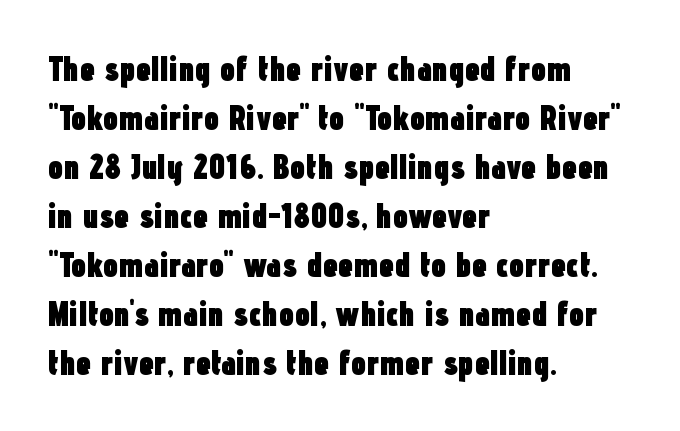
{"serif": "no", "italic": "no", "bold": "yes", "weight": "heavy", "width": "condensed", "stroke_contrast": "low", "x_height": "medium", "monospaced": "no", "underline": "no", "align": "left", "line_spacing": "normal", "line_spacing_ratio": 1.44, "letter_spacing": "normal", "letter_spacing_em": 0.0, "glyph_px": 34}
